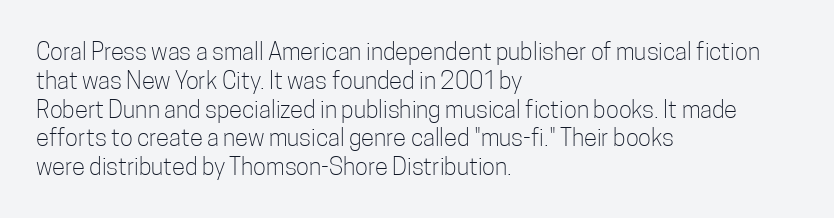
The image shows 24 px text type, upright; set left-aligned, line spacing 1.2x, normal letter spacing, not underlined.
